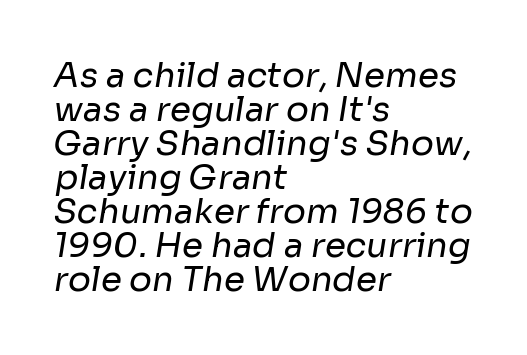
Q: Is the text bold? A: No.
Q: Is the typeface a serif or a sans-serif typeface? A: Sans-serif.
Q: Is the text underlined? A: No.
Q: How is the paragraph aligned? A: Left-aligned.
Q: Is the spacing between letters normal or unusually wide? A: Normal.
Q: Is the spacing between lines tight, normal or loose? A: Tight.
Q: Width (condensed, normal, or wide)? A: Normal.
Q: Stroke contrast? A: Low.
Q: x-height? A: Medium.
Q: Monospaced? A: No.
